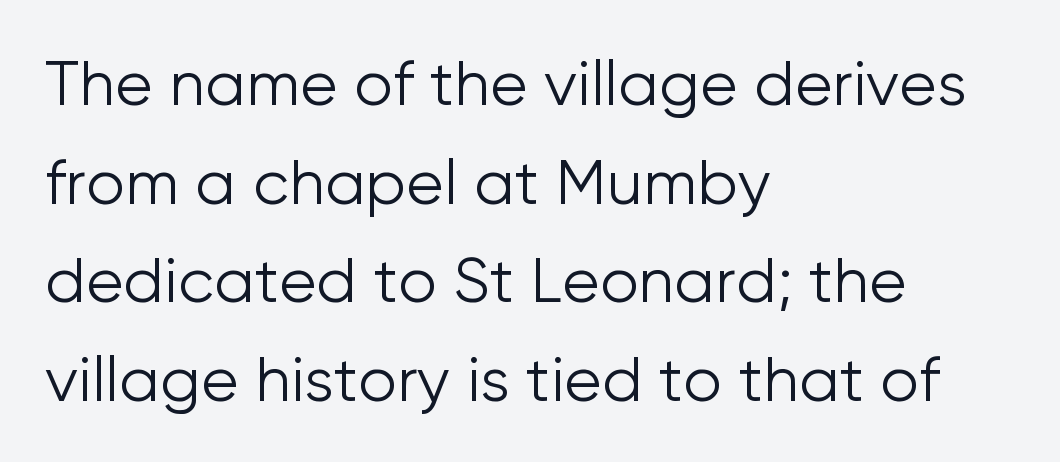
The image shows 62 px light sans-serif type, upright; set left-aligned, normal line spacing (1.59x), normal letter spacing, not underlined; low stroke contrast and a medium x-height.
